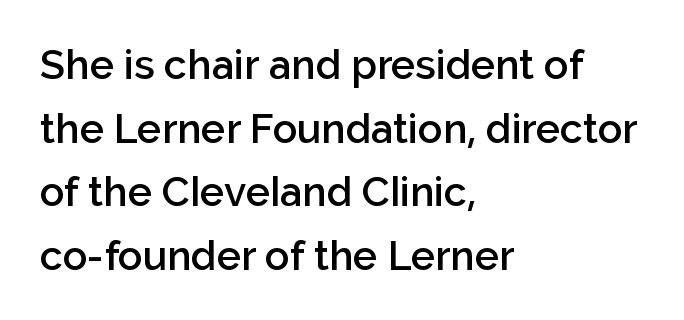
{"serif": "no", "italic": "no", "bold": "semi", "weight": "semibold", "width": "normal", "stroke_contrast": "low", "x_height": "medium", "monospaced": "no", "underline": "no", "align": "left", "line_spacing": "normal", "line_spacing_ratio": 1.55, "letter_spacing": "normal", "letter_spacing_em": 0.0, "glyph_px": 41}
